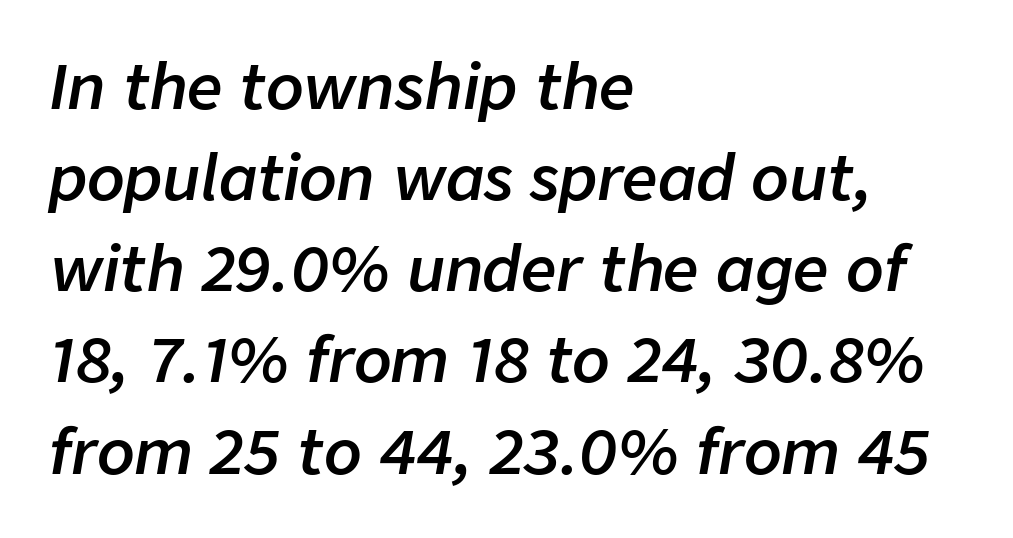
{"italic": "yes", "lean": "right", "slant_degrees": 9, "bold": "semi", "weight": "semibold", "width": "normal", "stroke_contrast": "low", "x_height": "medium", "monospaced": "no", "underline": "no", "align": "left", "line_spacing": "normal", "line_spacing_ratio": 1.47, "letter_spacing": "normal", "letter_spacing_em": 0.0, "glyph_px": 62}
